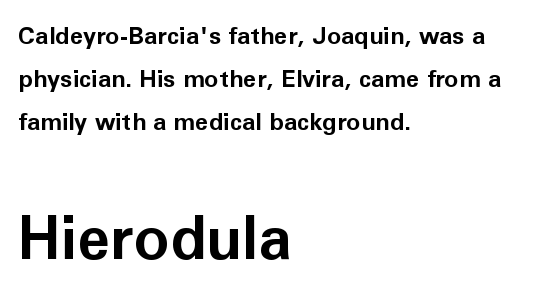
The rendering uses a bold face; every stroke is thick and dark. Visually the block forms a straight wall on the left and a jagged coastline on the right. Glance below the letters and you will spot only blank space. Here the designer chose a conventional face with non-uniform glyph widths. Italic? Not at all — the glyphs are vertical.
